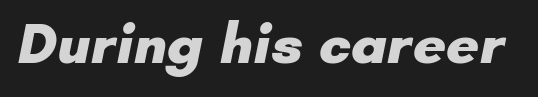
{"serif": "no", "bold": "yes", "weight": "heavy", "width": "normal", "stroke_contrast": "low", "x_height": "small", "monospaced": "no", "underline": "no", "letter_spacing": "normal", "letter_spacing_em": 0.0, "glyph_px": 58}
